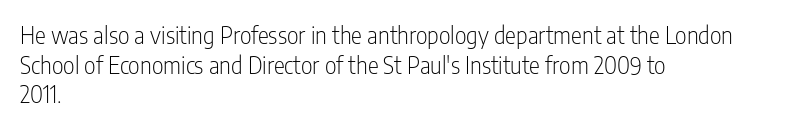
The lines sit at an ordinary, default distance from one another. The rag falls on the right side of this text block. The characters are drawn with everyday or finer stroke widths. Descender tails drop into unmarked territory.
